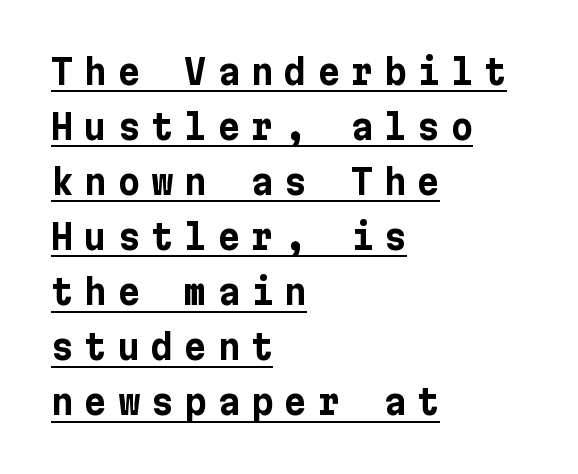
Heavy-handed strokes throughout: this text is bold. Somebody hit Ctrl+U on this one — the words are underlined. Is the letter spacing exaggerated? Yes — the characters are pushed far apart. Leading: standard.
